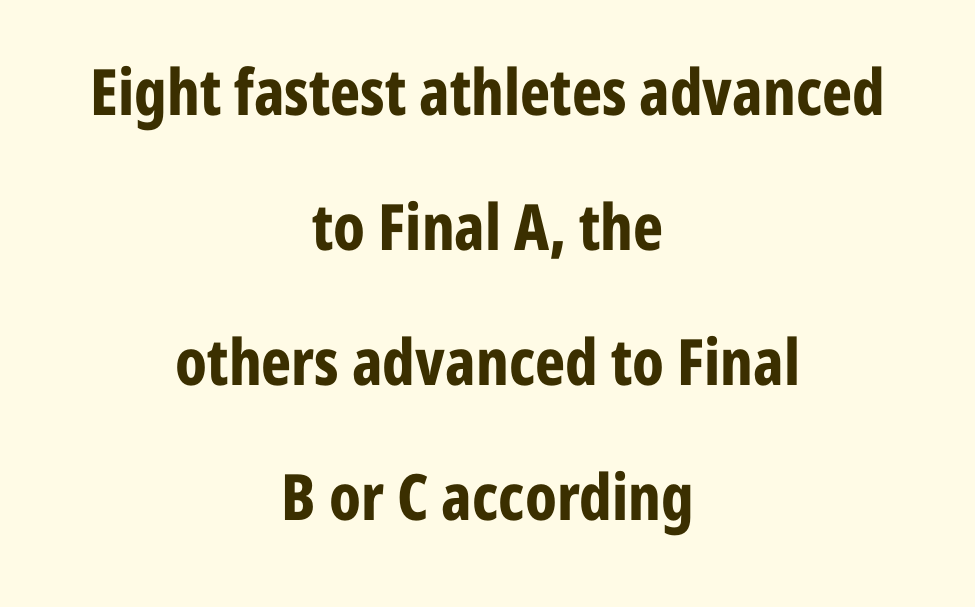
The rag falls on both sides of this text block equally. Ordinary non-slanted type is in use. You could fit nearly another row in the gap between these rows. A typesetter would call this zero additional tracking. Look at the stroke-to-counter ratio: heavy, a bold. Letters rest on an invisible, unmarked baseline.
